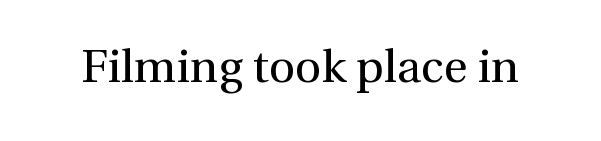
{"serif": "yes", "italic": "no", "bold": "no", "weight": "regular", "width": "normal", "x_height": "medium", "monospaced": "no", "underline": "no", "letter_spacing": "normal", "letter_spacing_em": 0.0, "glyph_px": 46}
